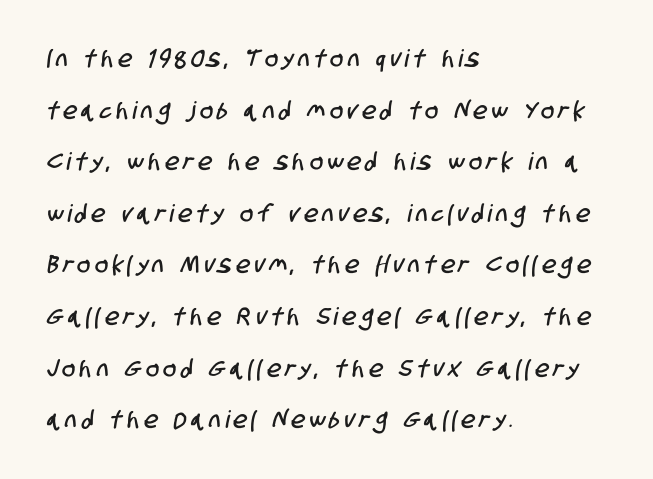
{"underline": "no", "align": "left", "line_spacing": "loose", "line_spacing_ratio": 2.15, "letter_spacing": "wide", "letter_spacing_em": 0.2, "glyph_px": 24}
